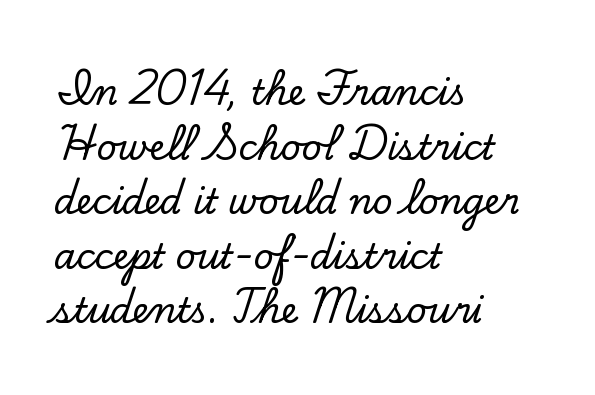
The image shows 35 px serif type; set left-aligned, normal line spacing (1.56x), normal letter spacing, not underlined; low stroke contrast and a small x-height.
